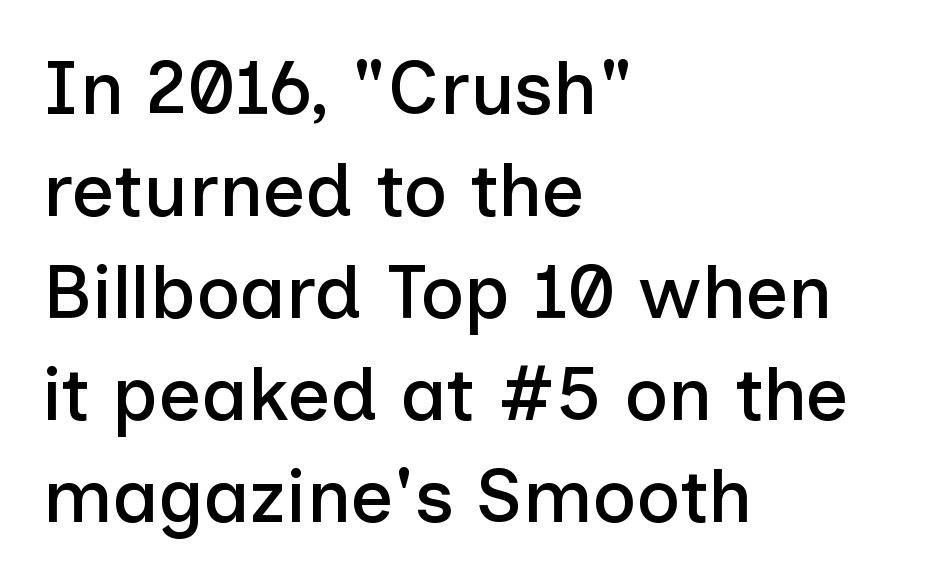
Q: Is the text italic (slanted)? A: No, it is upright.
Q: Is the typeface a serif or a sans-serif typeface? A: Sans-serif.
Q: Is the text underlined? A: No.
Q: How is the paragraph aligned? A: Left-aligned.
Q: Is the spacing between letters normal or unusually wide? A: Normal.
Q: Is the spacing between lines tight, normal or loose? A: Normal.
Q: Width (condensed, normal, or wide)? A: Normal.
Q: Stroke contrast? A: Low.
Q: x-height? A: Medium.
Q: Monospaced? A: No.
